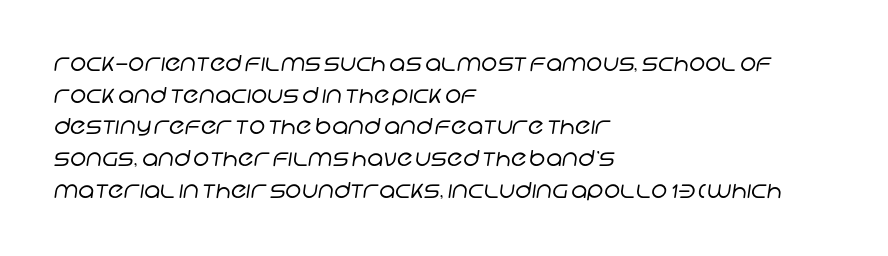
Stroke thickness stays within the range of a standard reading face or lighter. The gaps between neighbouring characters are ordinary and unremarkable. Plain, unruled lines of type. Each line starts at the same left margin while the right side varies. The leading is moderate, giving the passage an even texture.
